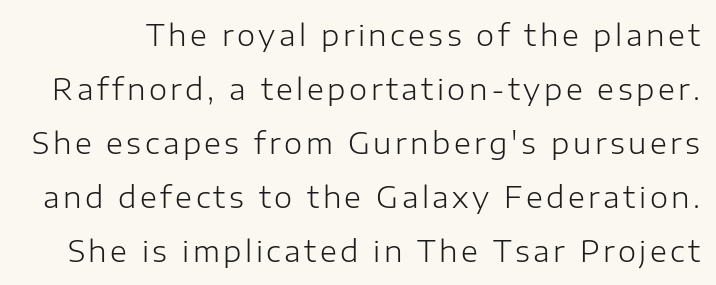
{"serif": "no", "italic": "no", "bold": "no", "weight": "light", "width": "normal", "stroke_contrast": "low", "x_height": "medium", "monospaced": "no", "underline": "no", "line_spacing_ratio": 1.86, "glyph_px": 29}
